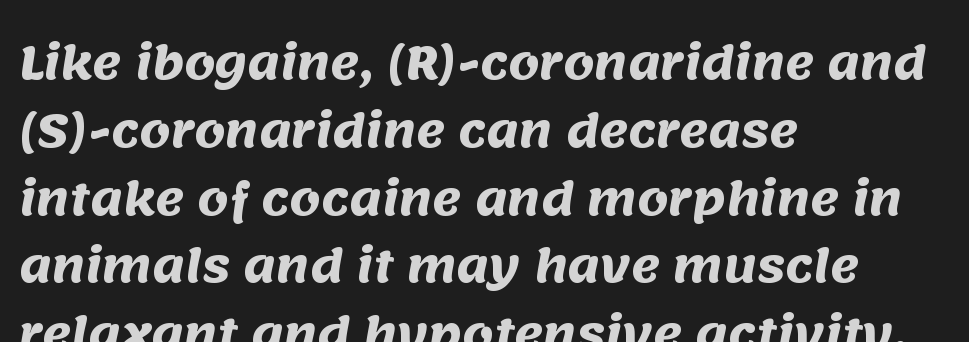
Q: Is the text bold? A: Yes.
Q: Is the typeface a serif or a sans-serif typeface? A: Sans-serif.
Q: Is the text underlined? A: No.
Q: How is the paragraph aligned? A: Left-aligned.
Q: Is the spacing between letters normal or unusually wide? A: Normal.
Q: Is the spacing between lines tight, normal or loose? A: Normal.
Q: Width (condensed, normal, or wide)? A: Normal.
Q: Stroke contrast? A: Medium.
Q: x-height? A: Large.
Q: Monospaced? A: No.
